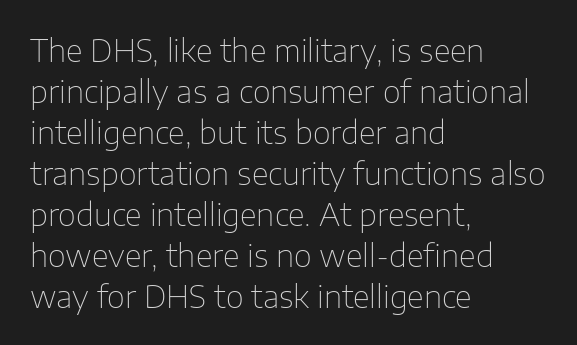
The image shows 31 px thin sans-serif type, upright; set left-aligned, normal line spacing (1.32x), normal letter spacing, not underlined; low stroke contrast and a medium x-height.
